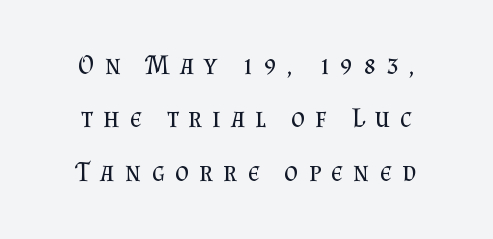
This rendering features lettering with no underline. The letters stand upright; this is a roman face. Someone cranked the tracking dial way up on this one. Leftover space on each line is divided equally before and after the words.
